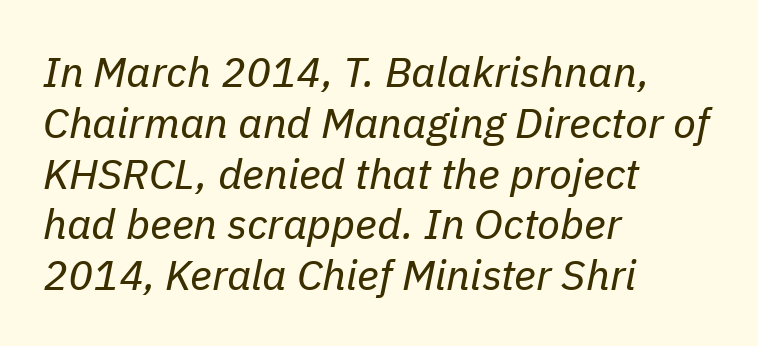
{"italic": "yes", "lean": "right", "slant_degrees": 11, "bold": "no", "weight": "regular", "width": "normal", "stroke_contrast": "low", "x_height": "medium", "monospaced": "no", "underline": "no", "align": "left", "line_spacing_ratio": 1.21, "letter_spacing": "normal", "letter_spacing_em": 0.0, "glyph_px": 42}
